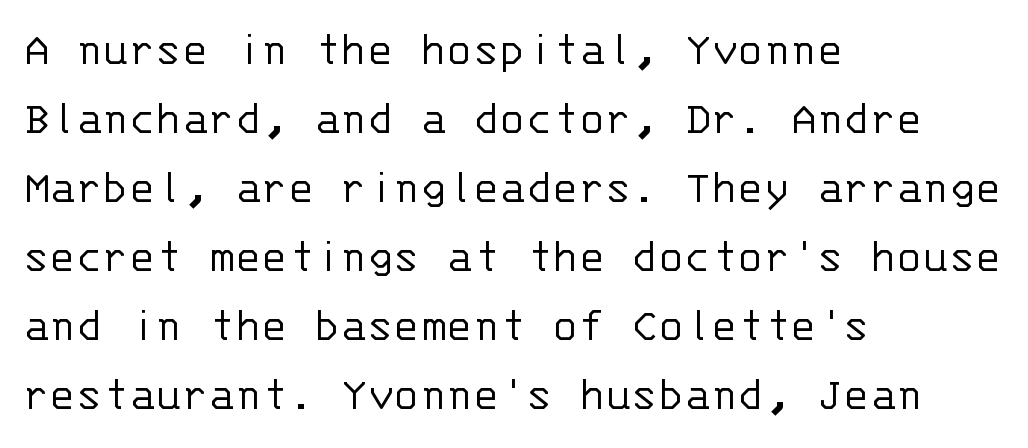
The typesetting does not lean heavy: it is not bold. These lines were composed using upright roman letters. The text block is weighted toward the left margin, trailing off unevenly rightward. No word sits above an underline.
